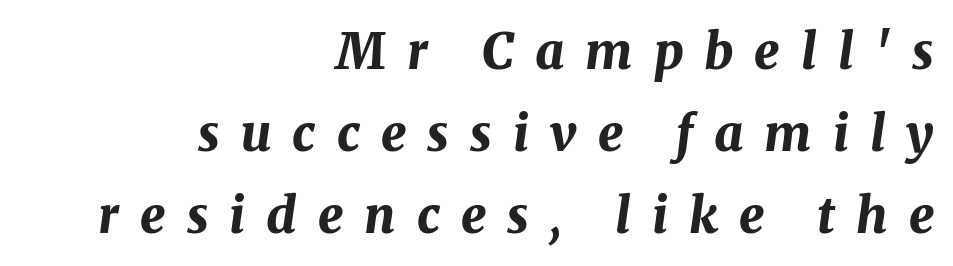
A typesetter would mark this as italic. Normally led — the rows are evenly, conventionally spaced. Compared with typical body copy, the letter spacing here is much looser. The passage is arranged like a letterhead date or caption credit — flush right. The passage shown is not underscored anywhere.
